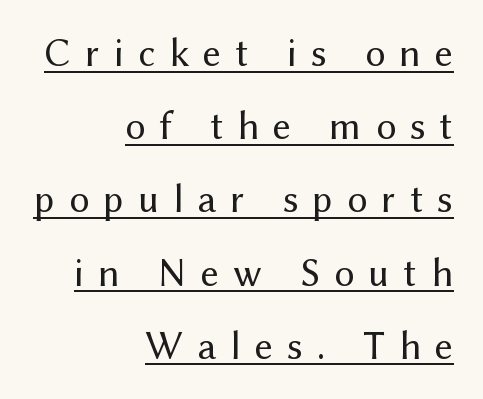
The string is rendered with underlining switched on. The axis of the letterforms is exactly vertical. Serifs: no, the terminals of the letterforms are clean. Note the varied advance widths — an 'i' is clearly narrower than an 'm'.
